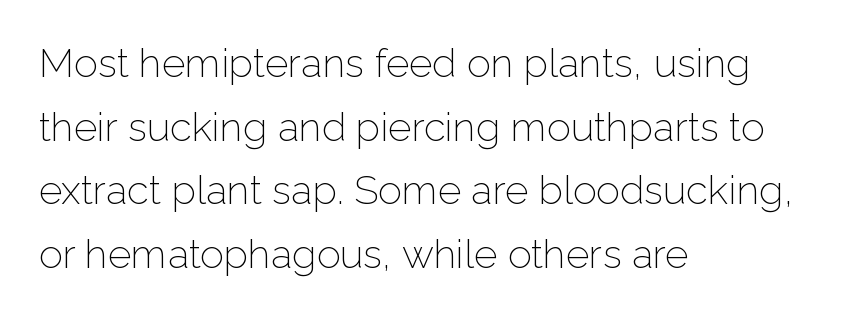
{"serif": "no", "italic": "no", "bold": "no", "weight": "light", "width": "normal", "stroke_contrast": "low", "x_height": "medium", "monospaced": "no", "underline": "no", "align": "left", "line_spacing": "normal", "line_spacing_ratio": 1.59, "letter_spacing": "normal", "letter_spacing_em": 0.0, "glyph_px": 40}
